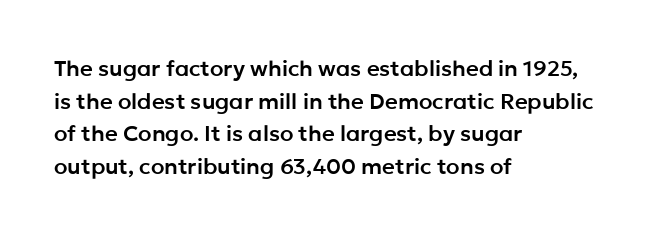
Q: Is the text italic (slanted)? A: No, it is upright.
Q: Is the text underlined? A: No.
Q: How is the paragraph aligned? A: Left-aligned.
Q: Is the spacing between letters normal or unusually wide? A: Normal.
Q: Is the spacing between lines tight, normal or loose? A: Normal.
